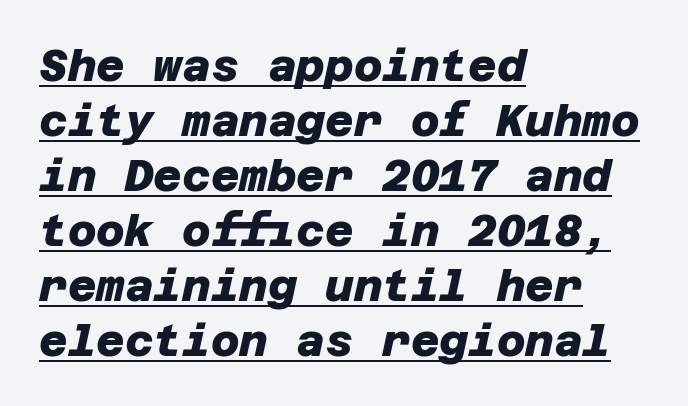
{"serif": "no", "bold": "yes", "weight": "heavy", "width": "normal", "stroke_contrast": "low", "x_height": "large", "underline": "yes", "align": "left", "line_spacing": "normal", "line_spacing_ratio": 1.25, "letter_spacing": "normal", "letter_spacing_em": 0.0, "glyph_px": 44}
